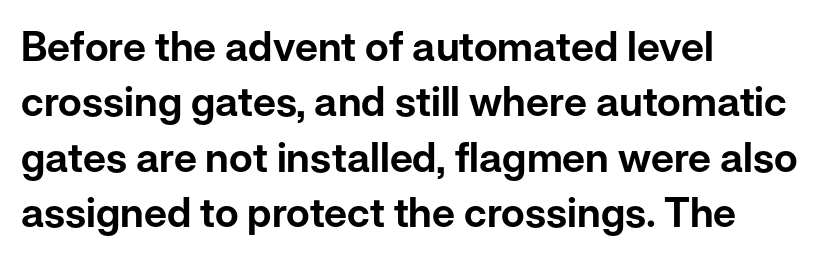
The image shows 41 px sans-serif type, upright; set left-aligned, normal line spacing (1.35x), normal letter spacing, not underlined; low stroke contrast and a medium x-height.
